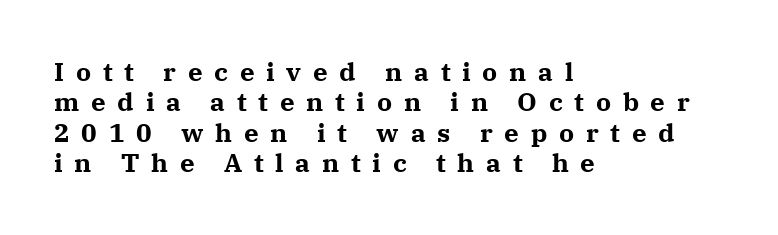
The image shows 26 px bold type, upright; set left-aligned, line spacing 1.17x, unusually wide letter spacing (+0.45 em), not underlined.
